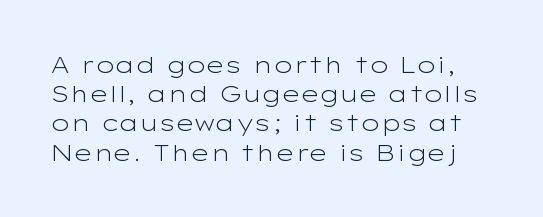
{"italic": "no", "bold": "no", "underline": "no", "line_spacing": "normal", "line_spacing_ratio": 1.27, "letter_spacing": "normal", "letter_spacing_em": 0.0, "glyph_px": 23}
